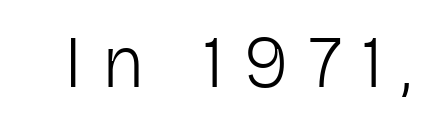
The image shows 74 px light sans-serif type, upright; set unusually wide letter spacing (+0.26 em), not underlined; low stroke contrast and a medium x-height.
